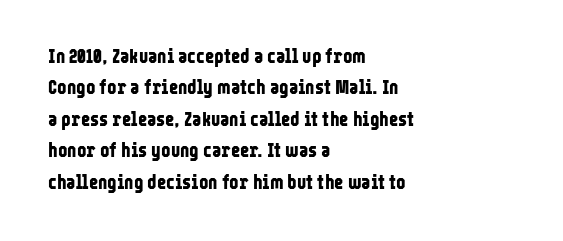
Ascenders rise straight up at ninety degrees. Just letters on the line, the space beneath them empty. Normally led — the rows are evenly, conventionally spaced. Here the glyphs are tracked normally, forming tight word shapes. The characters look thick and weighty, a clear bold.
